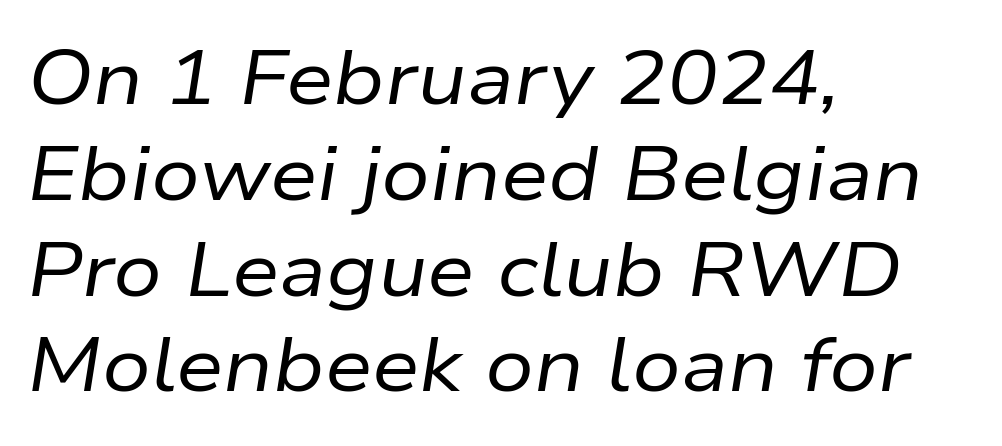
{"italic": "yes", "lean": "right", "slant_degrees": 9, "bold": "no", "weight": "regular", "width": "normal", "stroke_contrast": "low", "x_height": "medium", "monospaced": "no", "underline": "no", "align": "left", "line_spacing": "normal", "line_spacing_ratio": 1.26, "letter_spacing": "normal", "letter_spacing_em": 0.0, "glyph_px": 76}
